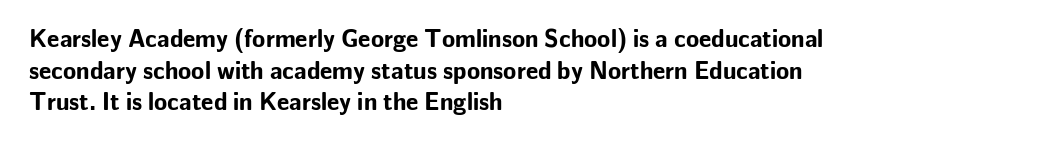
The image shows 24 px bold type, upright; set left-aligned, normal line spacing (1.32x), normal letter spacing, not underlined.
